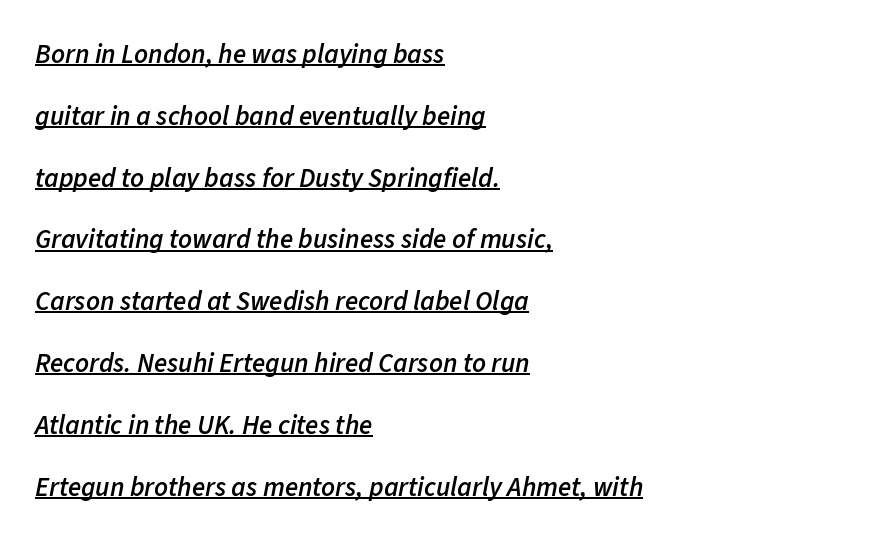
Q: Is the text bold? A: Semi-bold.
Q: Is the text italic (slanted)? A: Yes, it leans right by about 11 degrees.
Q: Is the text underlined? A: Yes.
Q: How is the paragraph aligned? A: Left-aligned.
Q: Is the spacing between letters normal or unusually wide? A: Normal.
Q: Is the spacing between lines tight, normal or loose? A: Loose.
